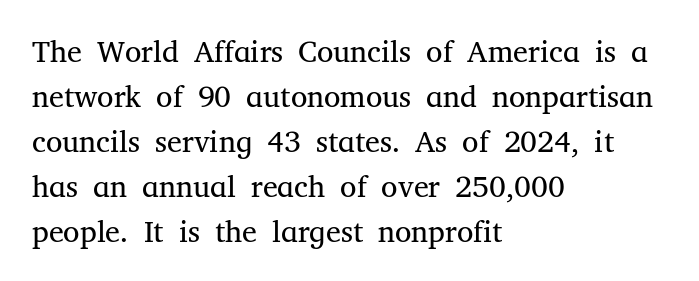
{"serif": "yes", "italic": "no", "bold": "no", "weight": "regular", "width": "normal", "stroke_contrast": "medium", "x_height": "medium", "monospaced": "no", "underline": "no", "align": "left", "line_spacing": "normal", "line_spacing_ratio": 1.5, "letter_spacing": "normal", "letter_spacing_em": 0.0, "glyph_px": 30}
